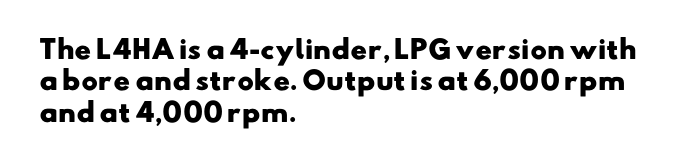
The paragraph has a hard left edge and a soft right edge. This rendering features lettering with no underline. Students, observe: this is what conventionally led text looks like. The gaps between neighbouring characters are ordinary and unremarkable.
